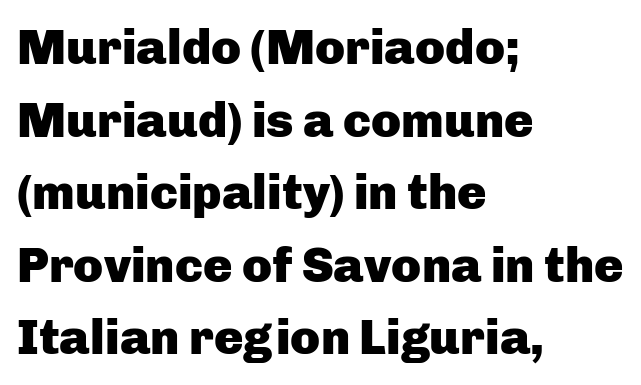
Q: Is the text bold? A: Yes.
Q: Is the text italic (slanted)? A: No, it is upright.
Q: Is the typeface a serif or a sans-serif typeface? A: Sans-serif.
Q: Is the text underlined? A: No.
Q: How is the paragraph aligned? A: Left-aligned.
Q: Is the spacing between letters normal or unusually wide? A: Normal.
Q: Is the spacing between lines tight, normal or loose? A: Normal.
Q: Width (condensed, normal, or wide)? A: Normal.
Q: Stroke contrast? A: Low.
Q: x-height? A: Medium.
Q: Monospaced? A: No.
